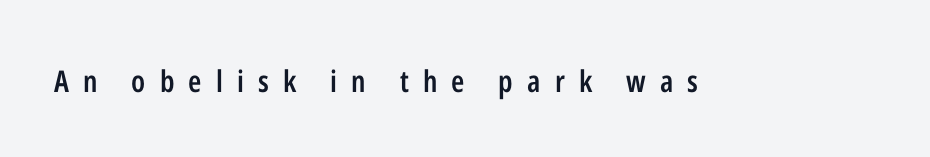
{"serif": "no", "italic": "no", "bold": "semi", "weight": "semibold", "width": "condensed", "stroke_contrast": "low", "x_height": "medium", "monospaced": "no", "underline": "no", "letter_spacing": "wide", "letter_spacing_em": 0.47, "glyph_px": 30}
